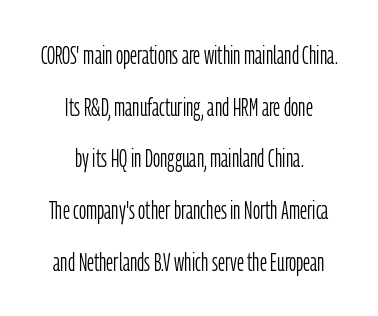
Interline gaps are noticeably wide in this sample. The rag falls on both sides of this text block equally. This is not heavy type; no bold has been used. This rendering features lettering with no underline.
